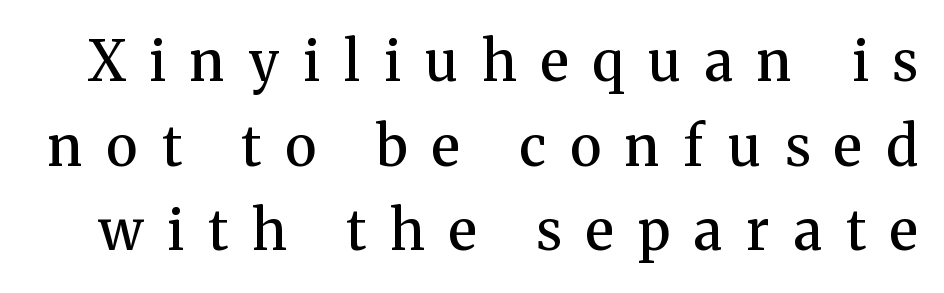
The image shows 55 px semibold serif type, upright; set normal line spacing (1.54x), unusually wide letter spacing (+0.44 em), not underlined; medium stroke contrast and a medium x-height.
